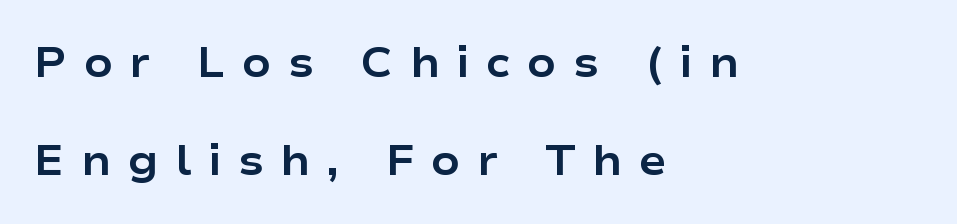
{"serif": "no", "italic": "no", "bold": "yes", "weight": "bold", "width": "wide", "stroke_contrast": "low", "x_height": "medium", "monospaced": "no", "underline": "no", "align": "left", "line_spacing": "loose", "line_spacing_ratio": 2.33, "letter_spacing": "wide", "letter_spacing_em": 0.39, "glyph_px": 42}
